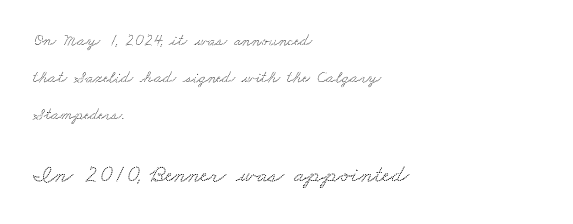
Horizontally, the lines are justified to the leading edge only. This rendering leaves character spacing at its baseline value. In terms of leading, this rendering errs on the spacious side. The later block is typeset at a bigger size than the earlier block. Each row of text sits above clean, open space.
